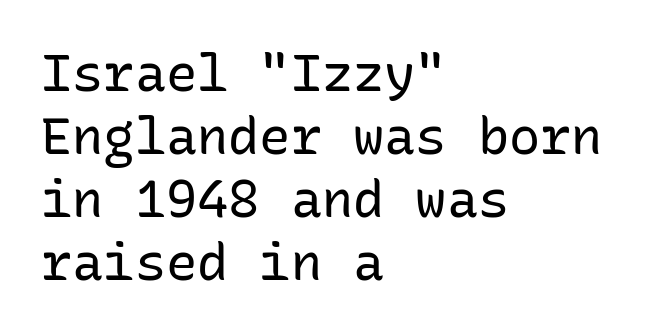
The image shows 52 px regular-weight sans-serif type, upright, monospaced; set left-aligned, line spacing 1.21x, normal letter spacing, not underlined; low stroke contrast and a medium x-height.
